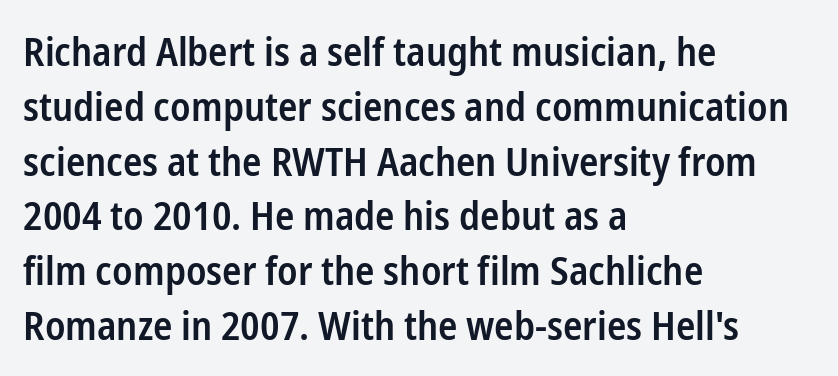
The image shows 40 px semibold, condensed sans-serif type, upright; set left-aligned, normal line spacing (1.37x), normal letter spacing, not underlined; low stroke contrast and a medium x-height.
